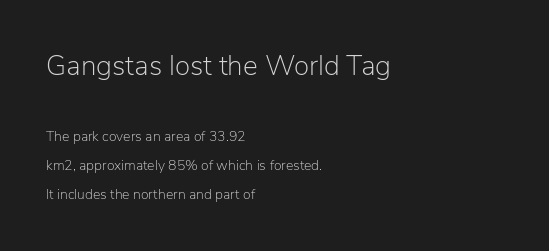
The image shows 28 px light sans-serif type, upright; set left-aligned, loose line spacing (2.07x), normal letter spacing, not underlined; the first (top) block is 2.0x larger; low stroke contrast and a medium x-height.
